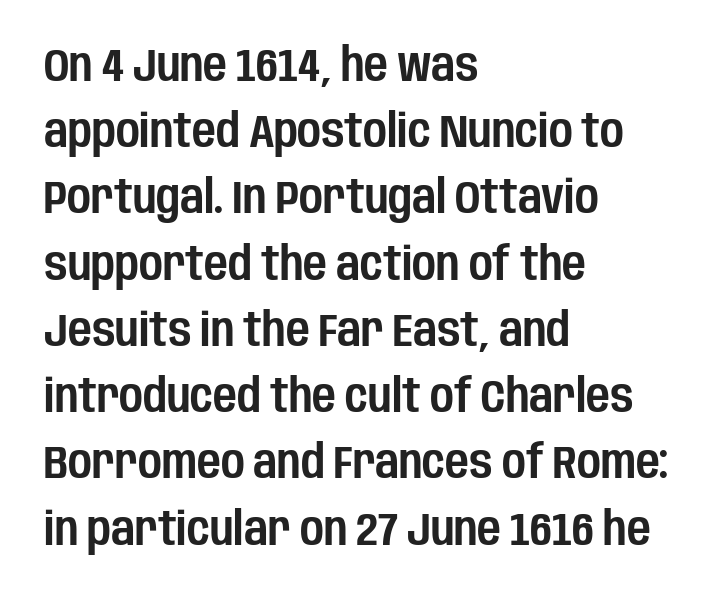
The image shows 46 px condensed sans-serif type, upright; set left-aligned, normal line spacing (1.44x), normal letter spacing, not underlined; low stroke contrast and a large x-height.
